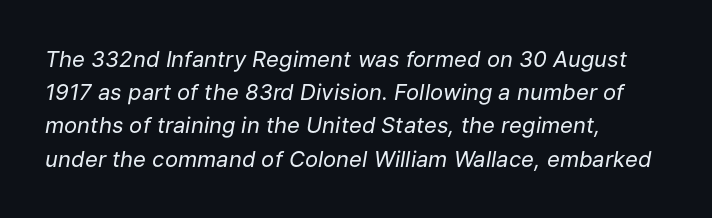
Q: Is the text bold? A: No.
Q: Is the text italic (slanted)? A: Yes, it leans right by about 9 degrees.
Q: Is the text underlined? A: No.
Q: How is the paragraph aligned? A: Left-aligned.
Q: Is the spacing between letters normal or unusually wide? A: Normal.
Q: Is the spacing between lines tight, normal or loose? A: Normal.
